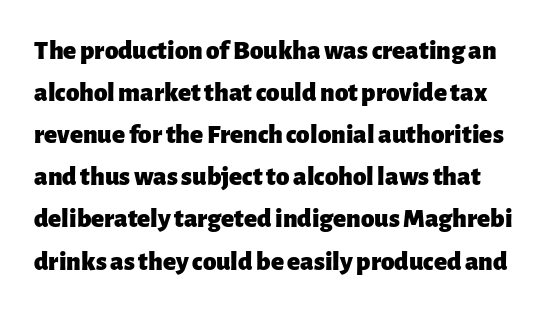
Q: Is the text bold? A: Yes.
Q: Is the text italic (slanted)? A: No, it is upright.
Q: Is the text underlined? A: No.
Q: Is the spacing between letters normal or unusually wide? A: Normal.
Q: Is the spacing between lines tight, normal or loose? A: Normal.
